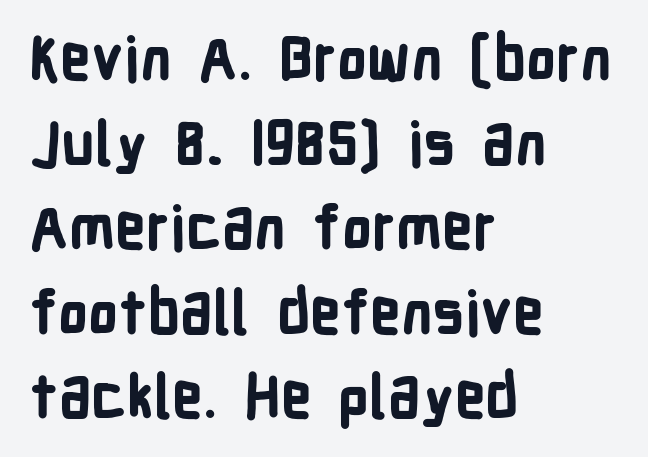
The image shows 60 px bold, condensed sans-serif type, upright; set left-aligned, normal line spacing (1.41x), normal letter spacing, not underlined; low stroke contrast and a medium x-height.
